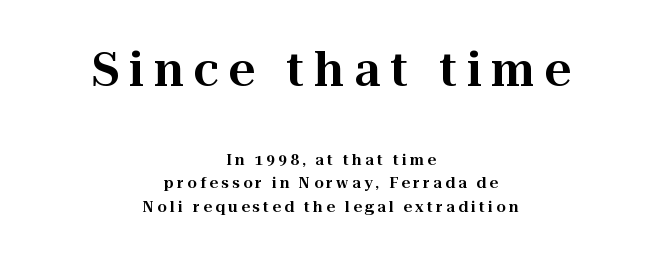
{"serif": "yes", "italic": "no", "width": "normal", "stroke_contrast": "high", "x_height": "medium", "monospaced": "no", "underline": "no", "align": "center", "line_spacing": "normal", "line_spacing_ratio": 1.55, "letter_spacing": "wide", "letter_spacing_em": 0.22, "larger_block": "first", "size_ratio": 3.07, "glyph_px": 46}
